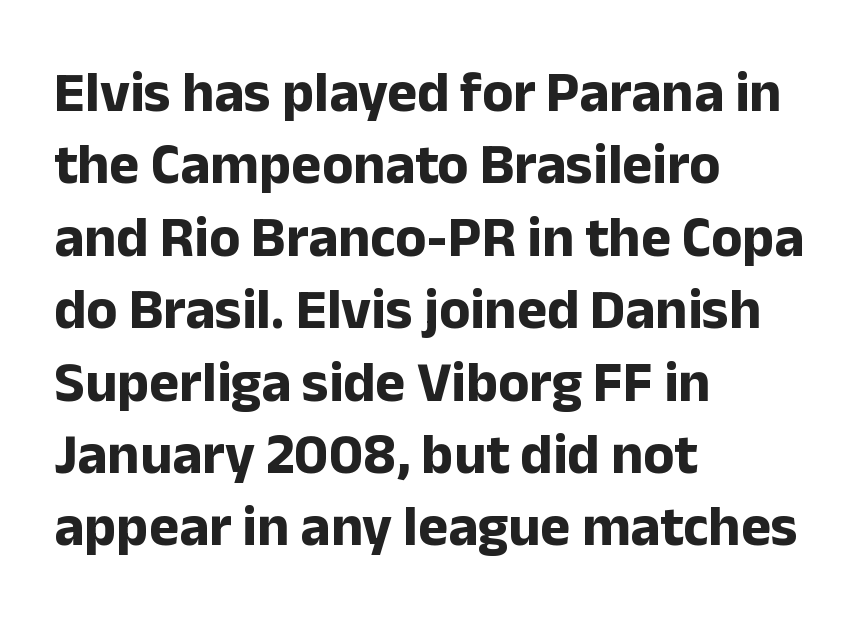
In terms of weight, the rendering is a true, heavy bold. Classification — sans serif. No italicization has been applied; the sample stays upright. The type is set solid horizontally, with unmodified tracking. Is this a fixed-width face? No — the glyphs have proportional, varying widths. Whoever set this chose a conventional vertical rhythm.
